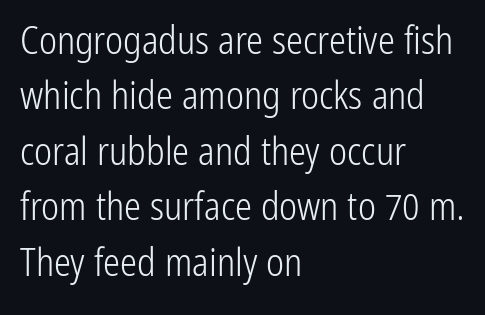
{"serif": "no", "italic": "no", "bold": "no", "weight": "light", "width": "condensed", "stroke_contrast": "low", "x_height": "medium", "monospaced": "no", "underline": "no", "align": "left", "line_spacing": "normal", "line_spacing_ratio": 1.46, "letter_spacing": "normal", "letter_spacing_em": 0.0, "glyph_px": 38}
